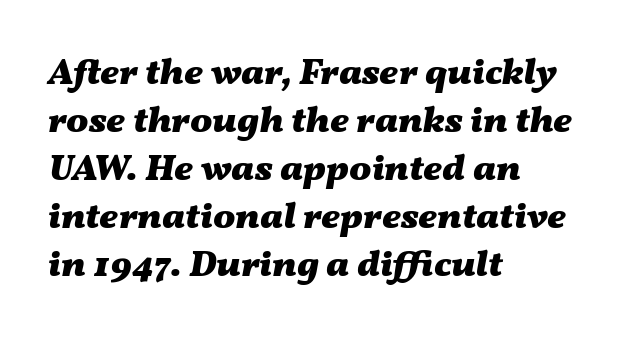
The strip under each line holds only bare page. These lines are set flush left with a ragged right edge. Nobody touched the tracking dial on this one. You'd pick this weight for a headline — it's a proper bold. Quick note: italic. Leading matches the norm, producing a regular column.
